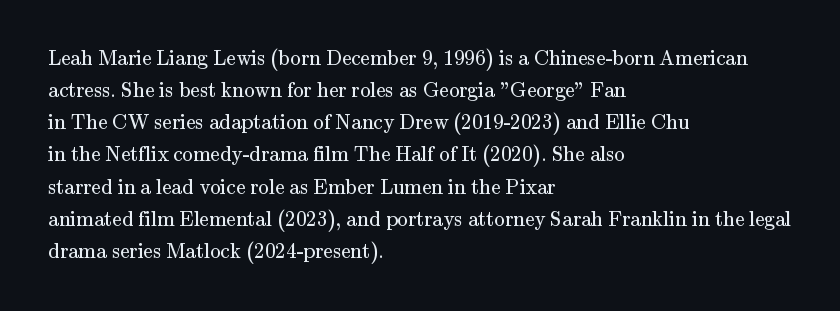
Q: Is the text bold? A: No.
Q: Is the text italic (slanted)? A: No, it is upright.
Q: Is the text underlined? A: No.
Q: How is the paragraph aligned? A: Left-aligned.
Q: Is the spacing between letters normal or unusually wide? A: Normal.
Q: Is the spacing between lines tight, normal or loose? A: Normal.
